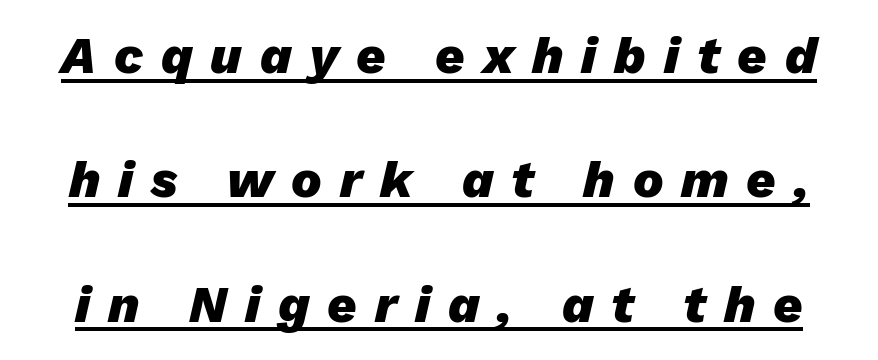
The image shows 51 px heavy type, italic (leaning right); set loose line spacing (2.44x), unusually wide letter spacing (+0.35 em), underlined; low stroke contrast and a medium x-height.
